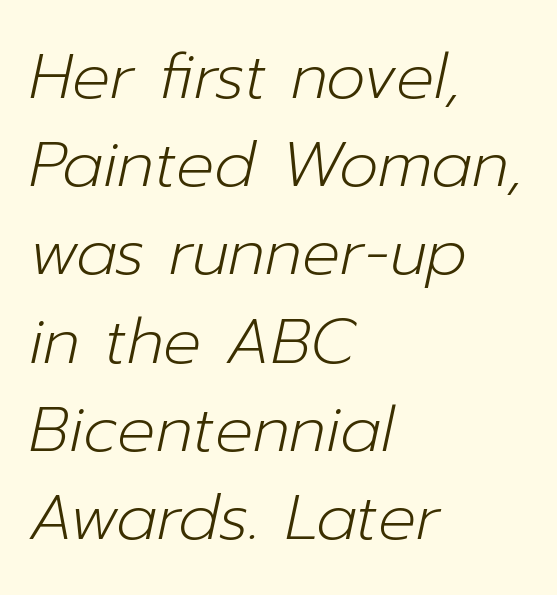
Q: Is the text bold? A: No.
Q: Is the text italic (slanted)? A: Yes, it leans right by about 12 degrees.
Q: Is the text underlined? A: No.
Q: How is the paragraph aligned? A: Left-aligned.
Q: Is the spacing between letters normal or unusually wide? A: Normal.
Q: Is the spacing between lines tight, normal or loose? A: Normal.
Q: Width (condensed, normal, or wide)? A: Normal.
Q: Stroke contrast? A: Low.
Q: x-height? A: Medium.
Q: Monospaced? A: No.
